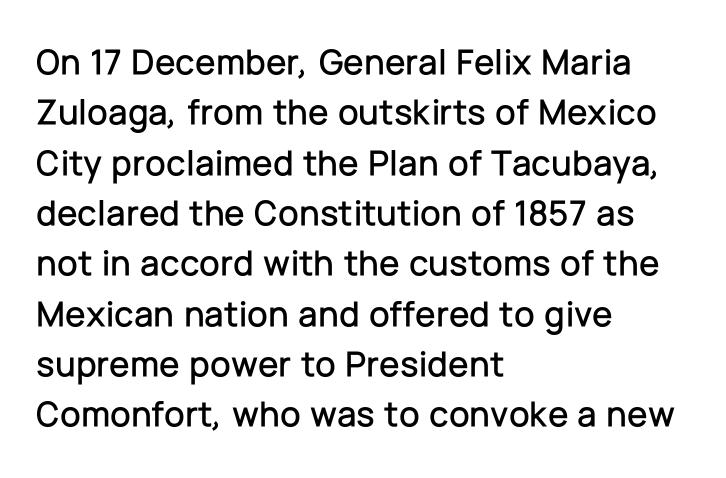
{"serif": "no", "italic": "no", "width": "normal", "stroke_contrast": "low", "x_height": "medium", "monospaced": "no", "underline": "no", "align": "left", "line_spacing": "normal", "line_spacing_ratio": 1.36, "letter_spacing": "normal", "letter_spacing_em": 0.0, "glyph_px": 37}
